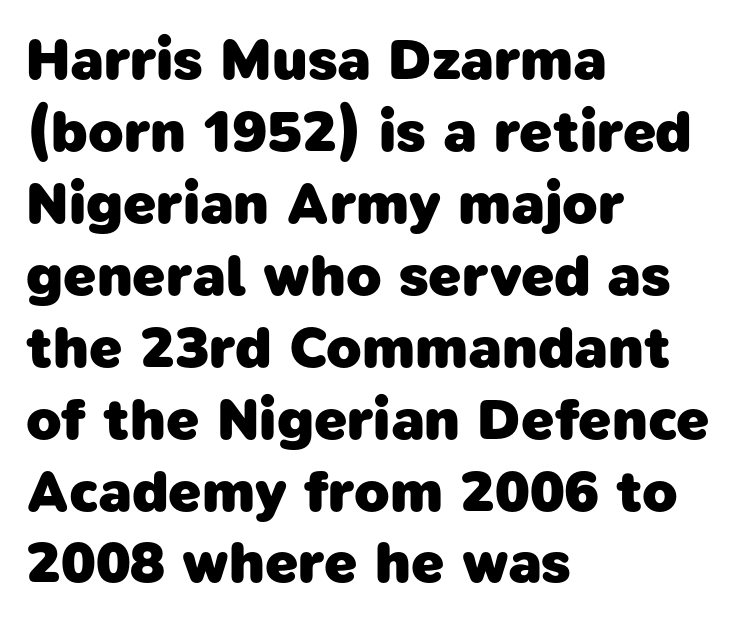
The image shows 58 px heavy sans-serif type; set left-aligned, line spacing 1.24x, normal letter spacing, not underlined; low stroke contrast and a medium x-height.
